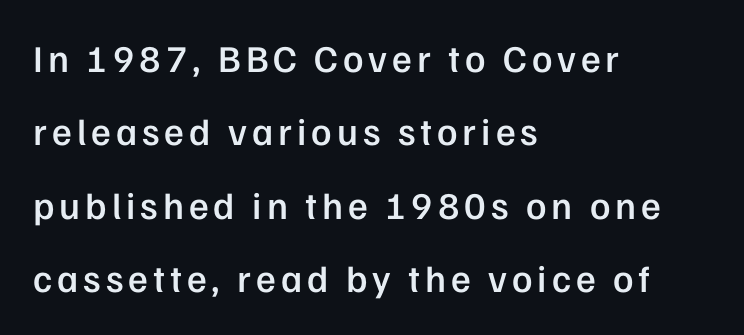
A sans-serif font was chosen for this passage. Successive baselines arrive slowly, with a big drop between each. A typesetter would call this proportional, since set widths differ per character. Does the copy run flush right? No — it runs flush left. Underlining? Definitely not there.
